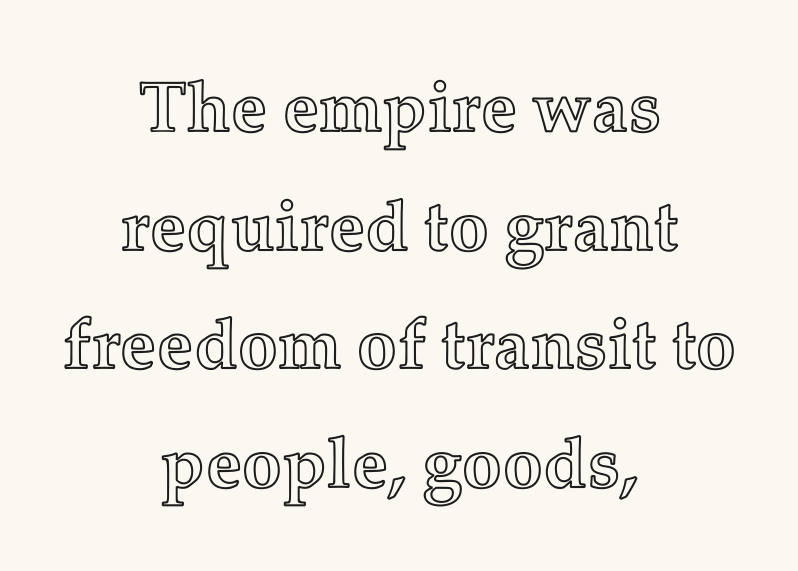
{"italic": "no", "width": "normal", "x_height": "medium", "monospaced": "no", "underline": "no", "align": "center", "line_spacing": "normal", "line_spacing_ratio": 1.67, "letter_spacing": "normal", "letter_spacing_em": 0.0, "glyph_px": 71}
